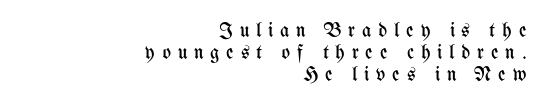
{"italic": "no", "bold": "no", "underline": "no", "align": "right", "line_spacing": "tight", "line_spacing_ratio": 1.1, "letter_spacing": "wide", "letter_spacing_em": 0.34, "glyph_px": 20}
